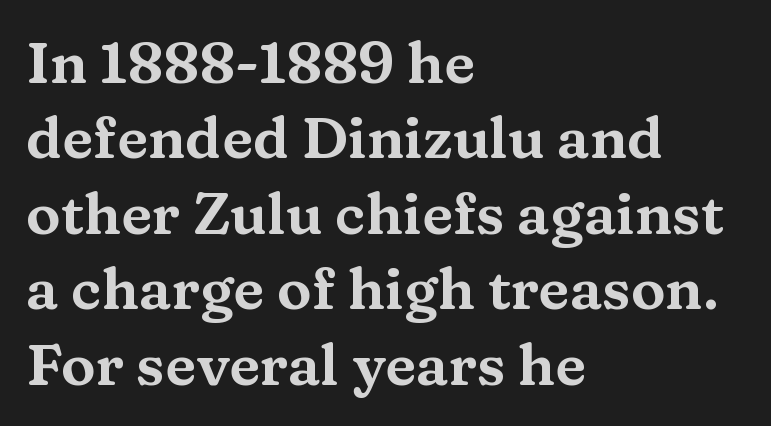
The image shows 58 px wide serif type, upright; set left-aligned, normal line spacing (1.3x), normal letter spacing, not underlined; medium stroke contrast and a medium x-height.
